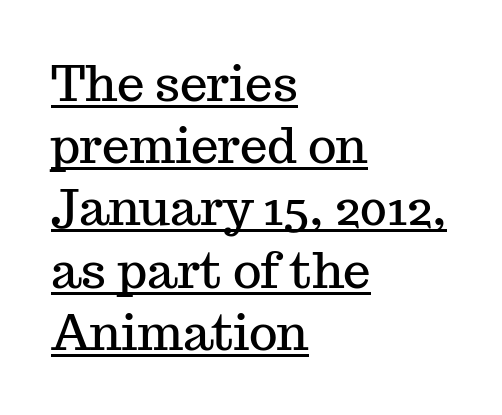
Q: Is the text italic (slanted)? A: No, it is upright.
Q: Is the typeface a serif or a sans-serif typeface? A: Serif.
Q: Is the text underlined? A: Yes.
Q: How is the paragraph aligned? A: Left-aligned.
Q: Is the spacing between letters normal or unusually wide? A: Normal.
Q: Is the spacing between lines tight, normal or loose? A: Normal.
Q: Width (condensed, normal, or wide)? A: Normal.
Q: Stroke contrast? A: Medium.
Q: x-height? A: Medium.
Q: Monospaced? A: No.
